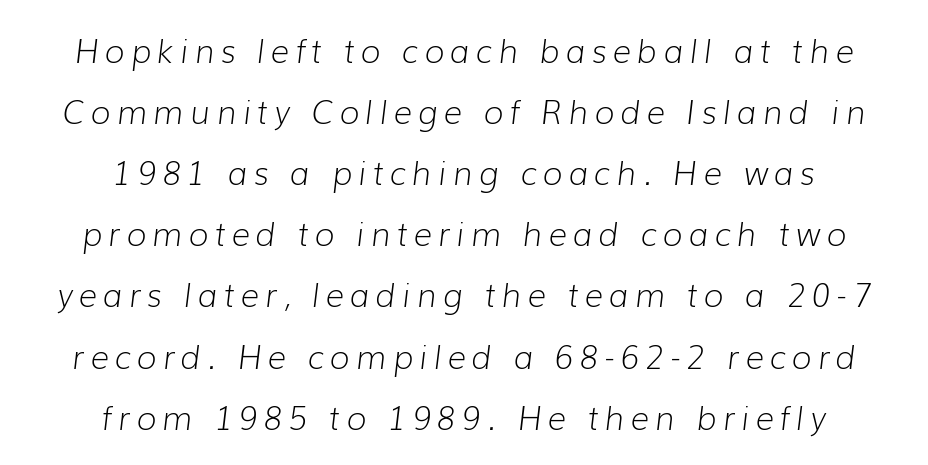
The font's italic variant was chosen for this text. How are the letters spaced? Widely, with obvious added tracking. Think of a printed novel: that variable character pitch is what you see here. The rendering positions every line midway between the sides. One glance says open: line gaps are wider than usual.
